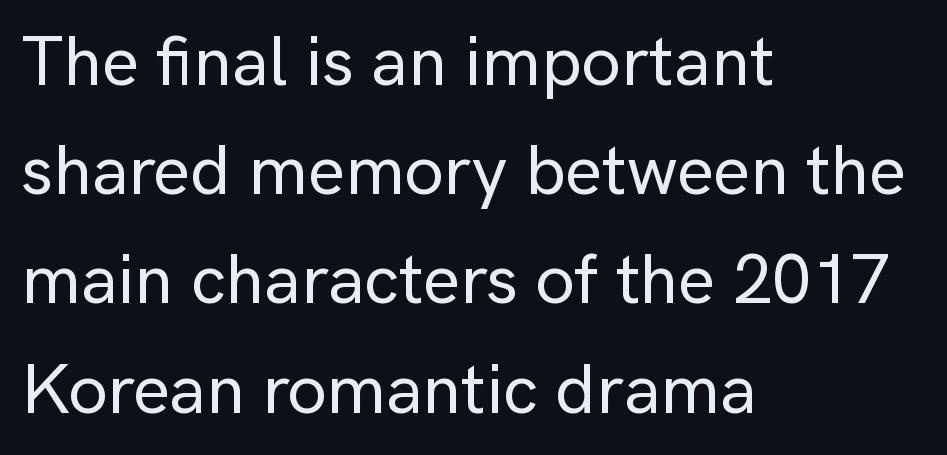
{"serif": "no", "italic": "no", "width": "normal", "stroke_contrast": "low", "x_height": "medium", "monospaced": "no", "underline": "no", "align": "left", "line_spacing": "normal", "line_spacing_ratio": 1.56, "letter_spacing": "normal", "letter_spacing_em": 0.0, "glyph_px": 70}
